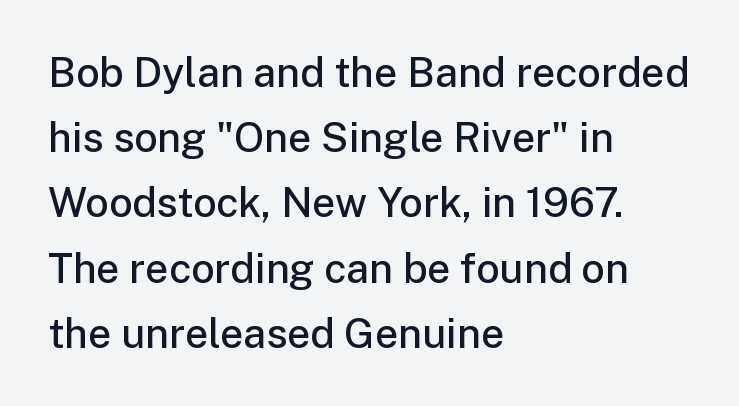
{"serif": "no", "italic": "no", "bold": "semi", "weight": "semibold", "width": "normal", "stroke_contrast": "low", "x_height": "medium", "monospaced": "no", "underline": "no", "align": "left", "line_spacing": "normal", "line_spacing_ratio": 1.59, "letter_spacing": "normal", "letter_spacing_em": 0.0, "glyph_px": 41}
